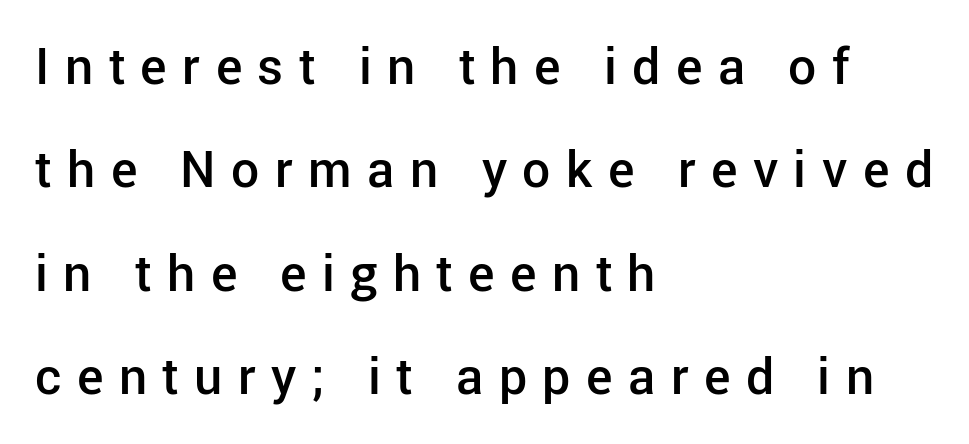
{"serif": "no", "italic": "no", "bold": "semi", "weight": "semibold", "width": "normal", "stroke_contrast": "low", "x_height": "medium", "monospaced": "no", "underline": "no", "align": "left", "line_spacing": "loose", "line_spacing_ratio": 2.07, "letter_spacing": "wide", "letter_spacing_em": 0.31, "glyph_px": 50}
